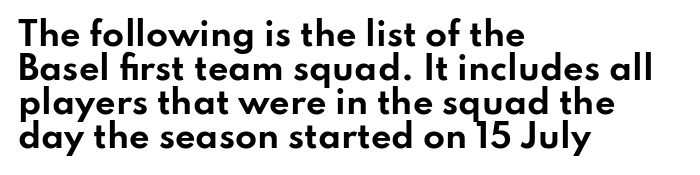
Horizontal alignment here is leftward, the default for most running prose. The sample has been set heavy, in full bold. Anything drawn beneath the words? Only blank space. The block of text is dense from top to bottom, with scant space between rows.
